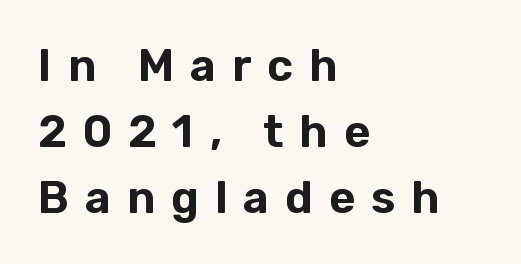
{"serif": "no", "italic": "no", "width": "normal", "stroke_contrast": "low", "x_height": "medium", "monospaced": "no", "underline": "no", "align": "left", "line_spacing": "normal", "line_spacing_ratio": 1.47, "letter_spacing": "wide", "letter_spacing_em": 0.35, "glyph_px": 45}
